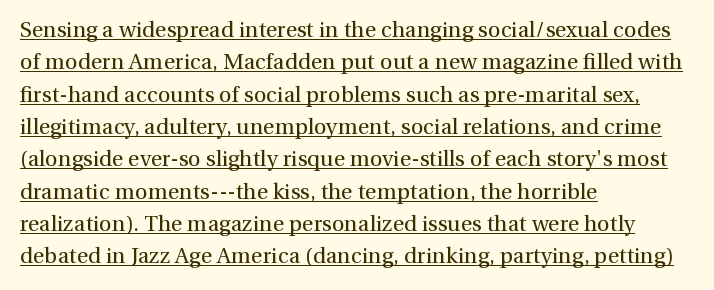
The image shows 22 px text type, upright; set left-aligned, normal line spacing (1.47x), normal letter spacing, underlined.
